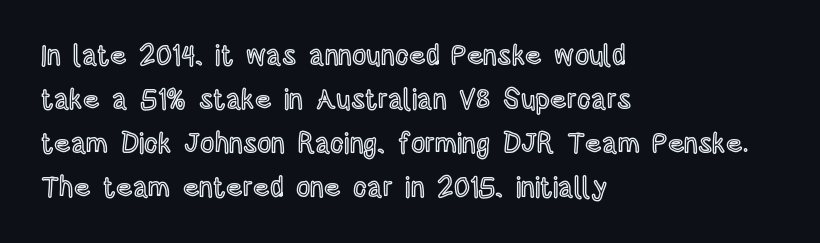
Inter-character spacing is left at the font's built-in metrics. Check under the words: just untouched page. The lines in this sample share a left origin and differ only in where they stop. Tall strokes in this sample are plumb rather than angled.
